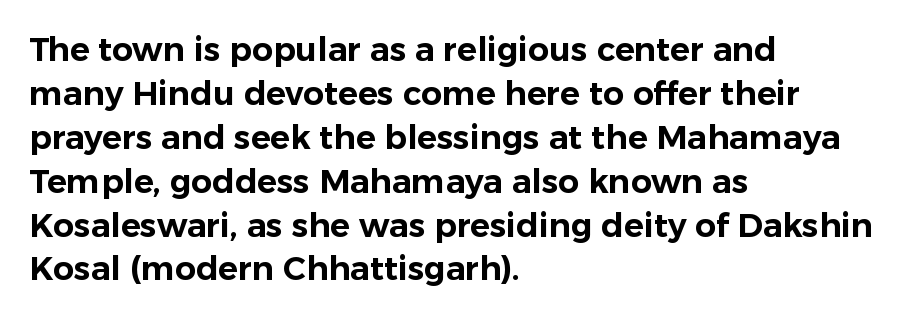
Nope, no serifs anywhere on these letters. Do the letters lean? They stand straight. The rendering anchors every line to the left-hand side. The baseline area is clear.
